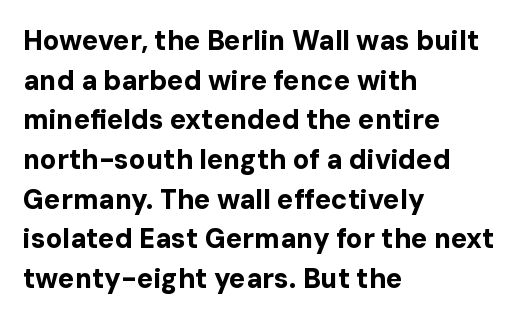
Q: Is the text bold? A: Yes.
Q: Is the text italic (slanted)? A: No, it is upright.
Q: Is the text underlined? A: No.
Q: How is the paragraph aligned? A: Left-aligned.
Q: Is the spacing between letters normal or unusually wide? A: Normal.
Q: Is the spacing between lines tight, normal or loose? A: Normal.
